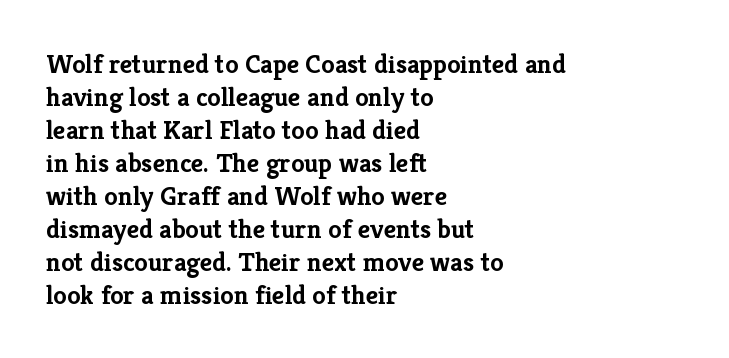
Q: Is the text bold? A: Yes.
Q: Is the text italic (slanted)? A: No, it is upright.
Q: Is the text underlined? A: No.
Q: How is the paragraph aligned? A: Left-aligned.
Q: Is the spacing between letters normal or unusually wide? A: Normal.
